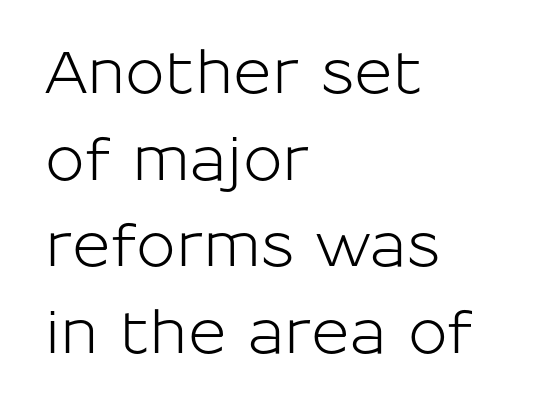
Does extra space separate the letters? No, they use regular spacing. Baseline-to-baseline distance is the conventional proportion of letter height. To sum up the face: it is a sans, with no serifs. Character widths vary here, with narrow letters taking less room than wide ones. Left-aligned paragraph, ragged on the right. Clear beneath every line of the passage.
